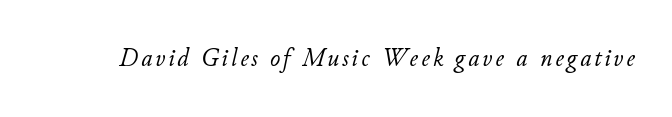
{"italic": "yes", "lean": "right", "slant_degrees": 11, "bold": "no", "underline": "no", "glyph_px": 27}
